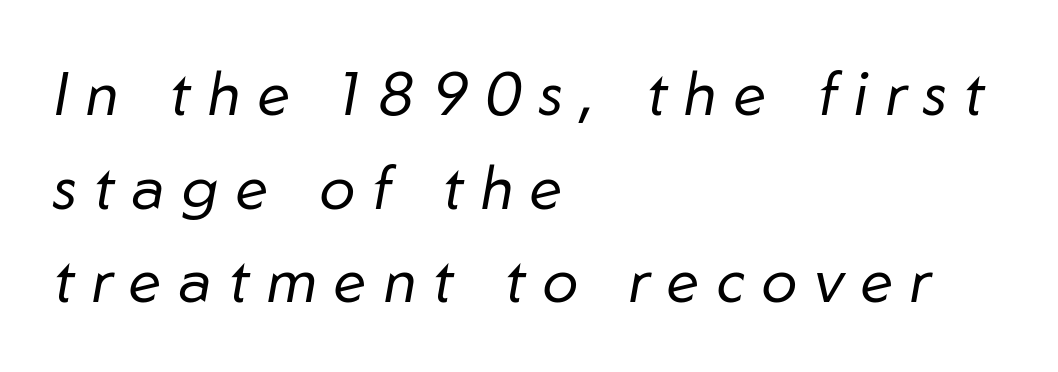
The image shows 60 px regular-weight type, italic (leaning right); set left-aligned, normal line spacing (1.56x), unusually wide letter spacing (+0.29 em), not underlined; low stroke contrast and a medium x-height.
